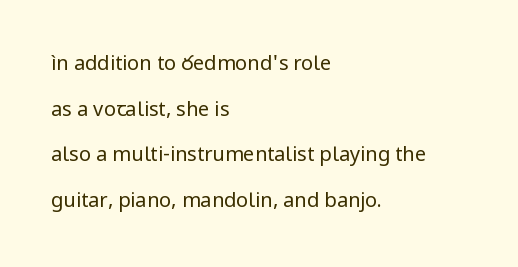
{"italic": "no", "bold": "no", "underline": "no", "align": "left", "line_spacing": "loose", "line_spacing_ratio": 2.28, "letter_spacing": "normal", "letter_spacing_em": 0.0, "glyph_px": 20}
